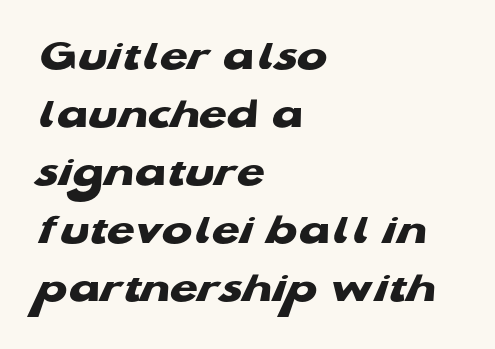
The image shows 45 px heavy, wide sans-serif type; set left-aligned, normal line spacing (1.29x), normal letter spacing, not underlined; low stroke contrast and a medium x-height.
